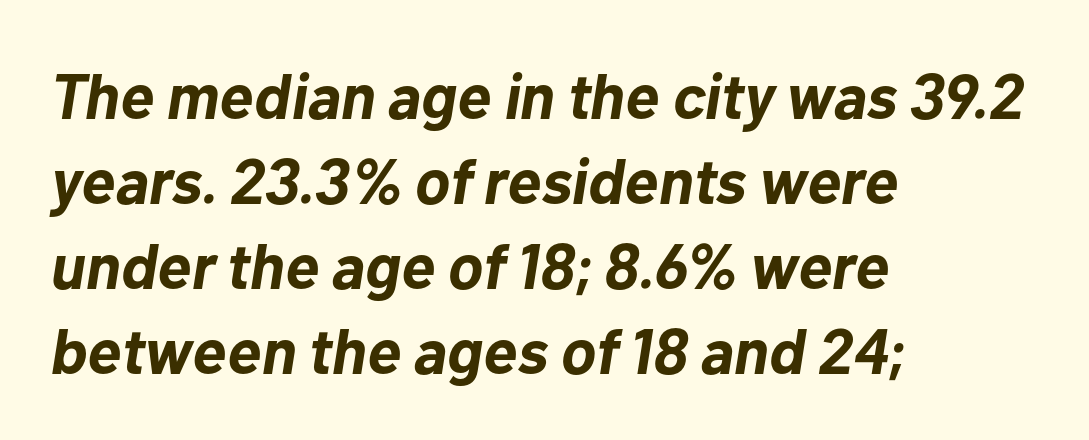
The image shows 64 px bold type, italic (leaning right); set left-aligned, normal line spacing (1.33x), normal letter spacing, not underlined; low stroke contrast and a medium x-height.
